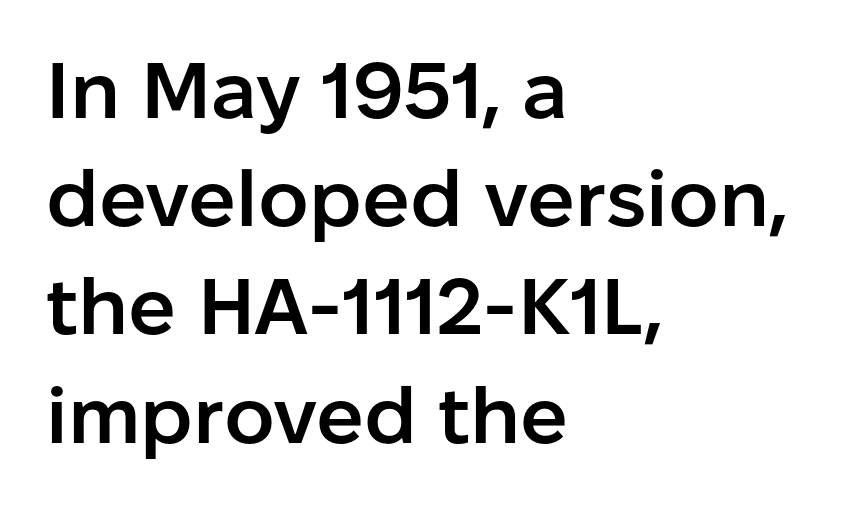
This sample uses a sans-serif face. This rendering uses left alignment, leaving the right contour irregular. Clear beneath every line of the passage. One glance says typical: line gaps are just what's usual. The passage shown is semibold, sitting just below true bold. Notice how the stems are strictly vertical — no italics here.
